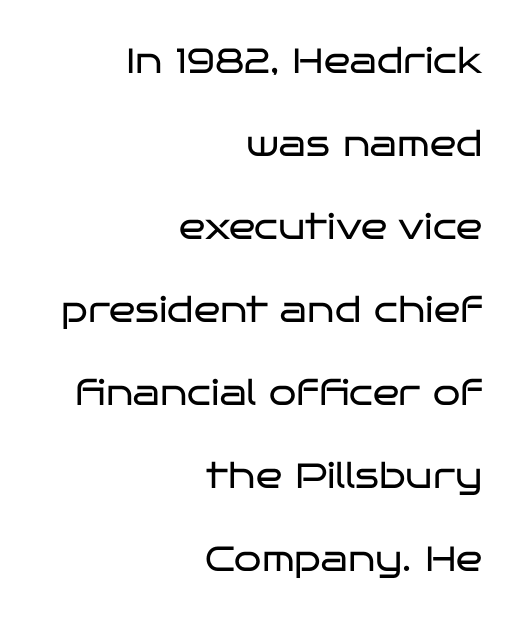
Is this a fixed-width face? No — the glyphs have proportional, varying widths. Default kerning and tracking; the words read as compact shapes. Widely set lines give the paragraph a tall, airy silhouette. This is not heavy type; no bold has been used. The string is rendered with underlining switched off. Nope, not italic — everything's standing straight.
